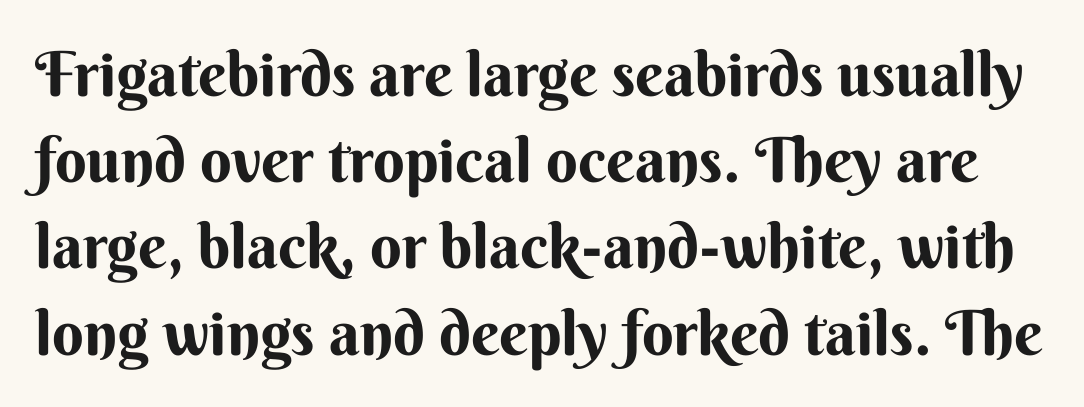
Q: Is the text italic (slanted)? A: No, it is upright.
Q: Is the typeface a serif or a sans-serif typeface? A: Sans-serif.
Q: Is the text underlined? A: No.
Q: Is the spacing between letters normal or unusually wide? A: Normal.
Q: Is the spacing between lines tight, normal or loose? A: Normal.
Q: Width (condensed, normal, or wide)? A: Normal.
Q: Stroke contrast? A: Medium.
Q: x-height? A: Small.
Q: Monospaced? A: No.
